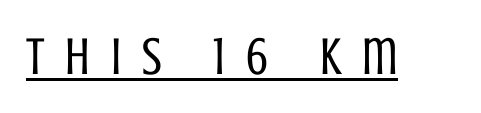
The rendering uses natural spacing where letterforms have individual widths. You can tell from the bare stems that sans-serif type was used. Weight: not bold — regular or lighter. Short note: letters widely spaced. Nope, not italic — everything's standing straight. Decoration check: the copy is underlined.
